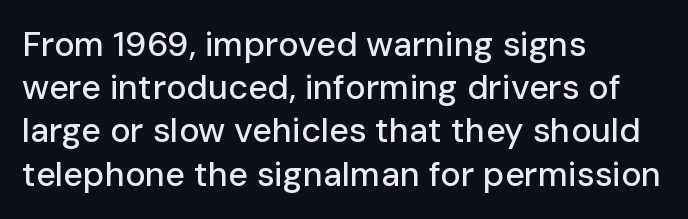
The image shows 34 px sans-serif type, upright; set left-aligned, normal line spacing (1.27x), normal letter spacing, not underlined; low stroke contrast and a medium x-height.
